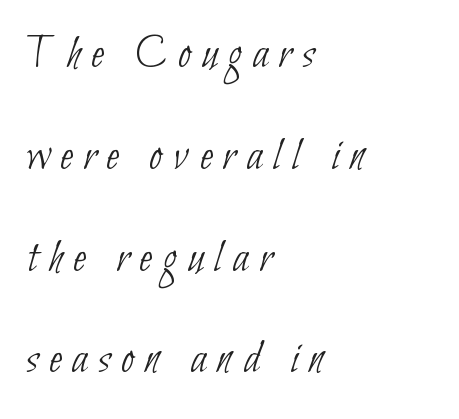
{"serif": "no", "bold": "no", "weight": "thin", "width": "condensed", "stroke_contrast": "low", "x_height": "small", "monospaced": "no", "underline": "no", "align": "left", "line_spacing": "loose", "line_spacing_ratio": 2.12, "letter_spacing": "wide", "letter_spacing_em": 0.22, "glyph_px": 48}
